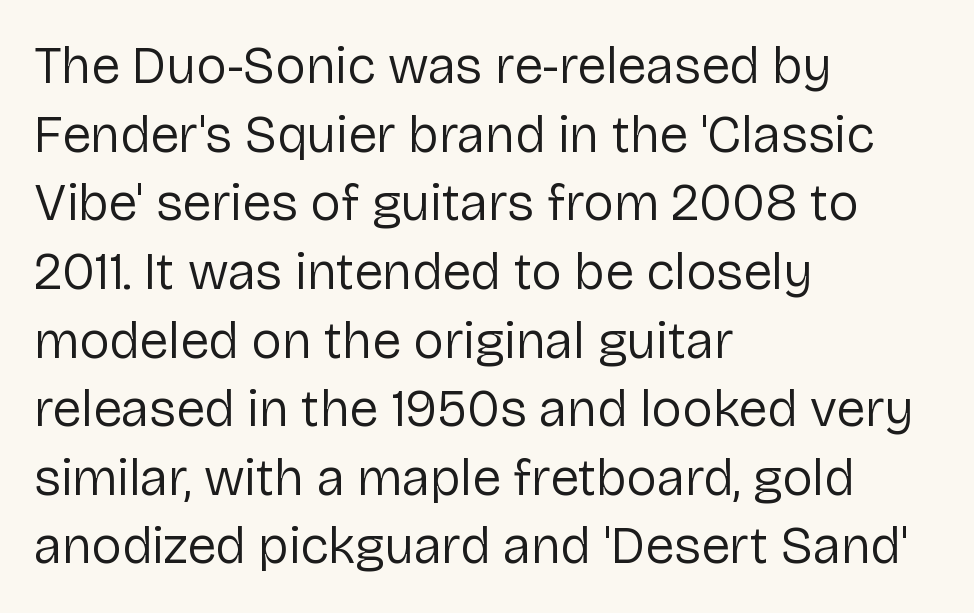
{"serif": "no", "italic": "no", "bold": "no", "weight": "regular", "width": "normal", "stroke_contrast": "low", "x_height": "medium", "monospaced": "no", "underline": "no", "align": "left", "line_spacing": "normal", "line_spacing_ratio": 1.32, "letter_spacing": "normal", "letter_spacing_em": 0.0, "glyph_px": 52}
